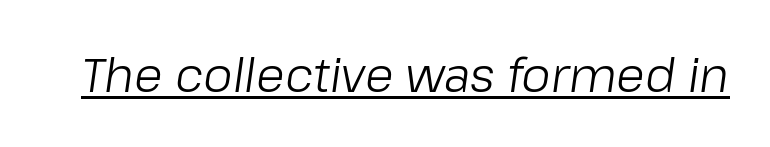
Q: Is the text bold? A: No.
Q: Is the text italic (slanted)? A: Yes, it leans right by about 8 degrees.
Q: Is the text underlined? A: Yes.
Q: Is the spacing between letters normal or unusually wide? A: Normal.
Q: Width (condensed, normal, or wide)? A: Normal.
Q: Stroke contrast? A: Low.
Q: x-height? A: Medium.
Q: Monospaced? A: No.
